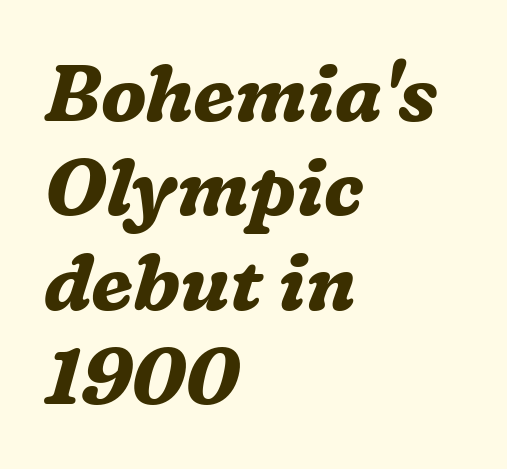
{"serif": "yes", "italic": "yes", "lean": "right", "slant_degrees": 16, "bold": "yes", "weight": "bold", "width": "normal", "stroke_contrast": "medium", "x_height": "medium", "monospaced": "no", "underline": "no", "align": "left", "line_spacing_ratio": 1.21, "letter_spacing": "normal", "letter_spacing_em": 0.0, "glyph_px": 78}
